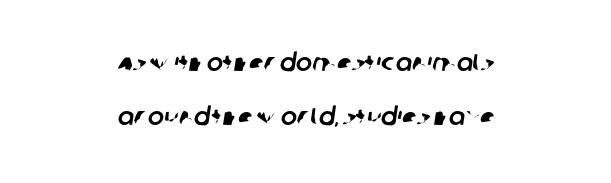
Successive baselines arrive slowly, with a big drop between each. Short and long lines alike share a common midpoint. Honestly, the letter spacing is just normal — you wouldn't notice it. The space directly below the letters is spotless.
